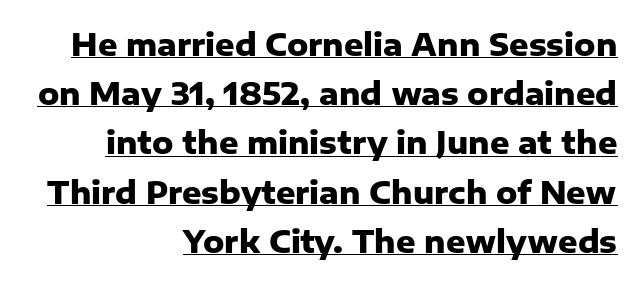
Heavy, bold letterforms. Classification — sans serif. The paragraph has a hard right edge and a soft left edge. The axis of the letterforms is exactly vertical. Normally led — the rows are evenly, conventionally spaced.
